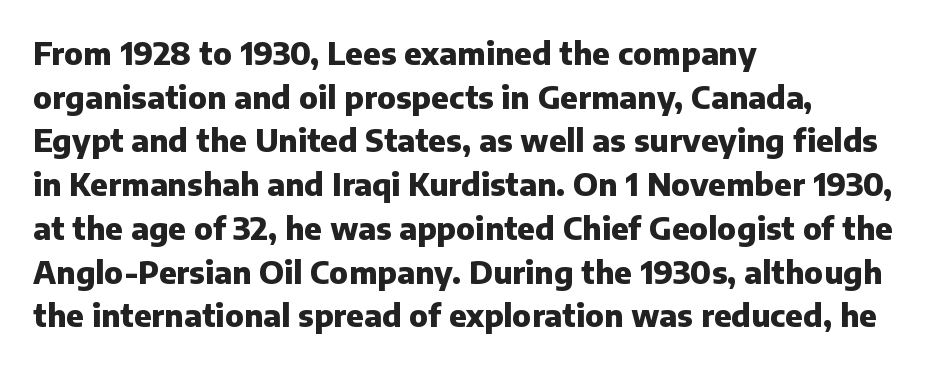
This rendering features lettering with no underline. As a designer I'd log this as weight 700, bold. Spacing between characters is what you'd get straight out of the box. Quick note: interline space is typical. A typesetter would label this face a sans.
